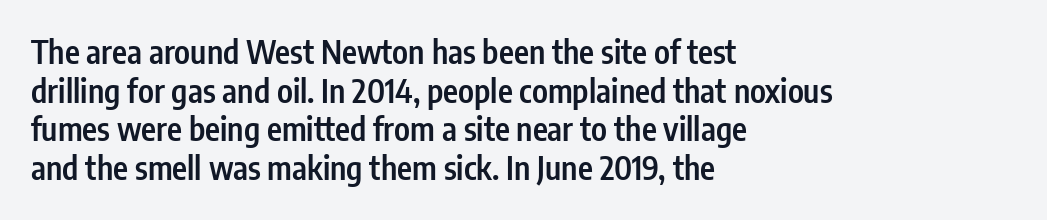
The image shows 32 px semibold, condensed sans-serif type, upright; set left-aligned, line spacing 1.21x, normal letter spacing, not underlined; low stroke contrast and a medium x-height.
